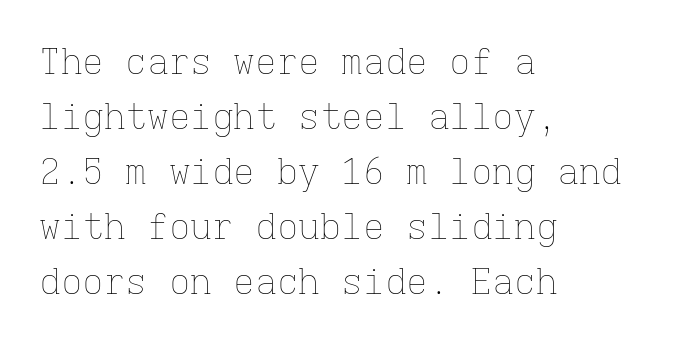
{"italic": "no", "bold": "no", "weight": "thin", "width": "normal", "stroke_contrast": "low", "x_height": "medium", "monospaced": "yes", "underline": "no", "align": "left", "line_spacing": "normal", "line_spacing_ratio": 1.53, "letter_spacing": "normal", "letter_spacing_em": 0.0, "glyph_px": 36}
